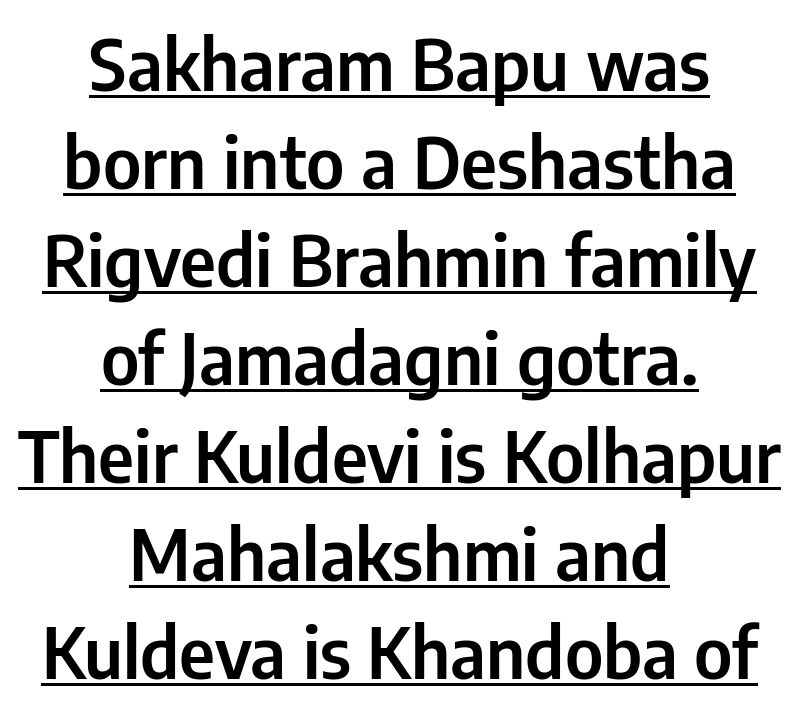
Q: Is the text italic (slanted)? A: No, it is upright.
Q: Is the typeface a serif or a sans-serif typeface? A: Sans-serif.
Q: Is the text underlined? A: Yes.
Q: How is the paragraph aligned? A: Centered.
Q: Is the spacing between letters normal or unusually wide? A: Normal.
Q: Is the spacing between lines tight, normal or loose? A: Normal.
Q: Width (condensed, normal, or wide)? A: Condensed.
Q: Stroke contrast? A: Low.
Q: x-height? A: Medium.
Q: Monospaced? A: No.
